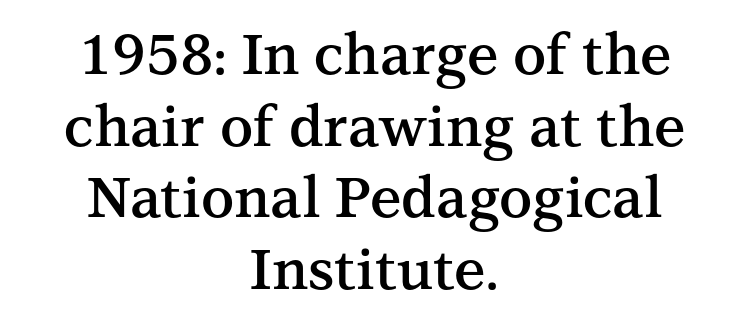
The image shows 56 px semibold serif type, upright; set centered, normal line spacing (1.28x), normal letter spacing, not underlined; medium stroke contrast and a medium x-height.
